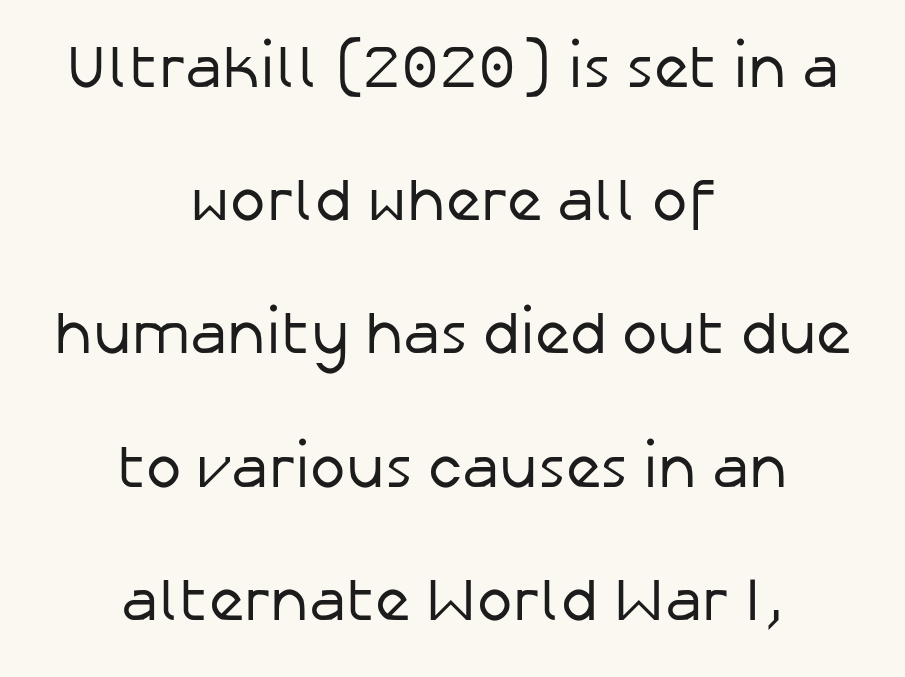
{"serif": "no", "italic": "no", "bold": "no", "weight": "regular", "width": "normal", "stroke_contrast": "low", "x_height": "medium", "monospaced": "no", "underline": "no", "align": "center", "line_spacing": "loose", "line_spacing_ratio": 2.22, "letter_spacing": "normal", "letter_spacing_em": 0.0, "glyph_px": 60}
